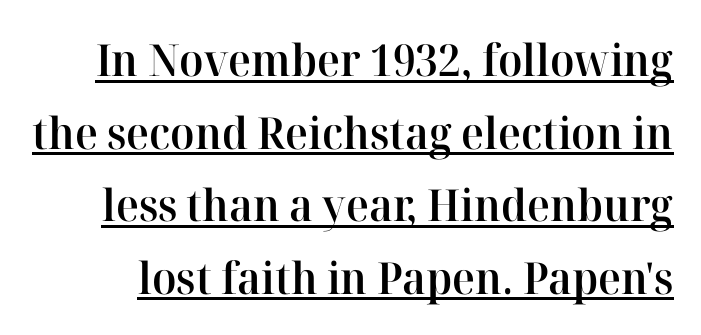
Set as a demibold, roughly 600 on the weight scale. If you drew a line through each stem, it would be perfectly vertical. I'd call this a serif setting — the letters wear small feet. Is the letter spacing exaggerated? No — it looks like the ordinary default.
